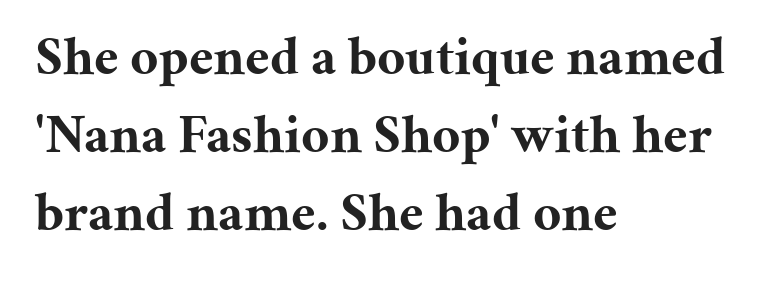
Q: Is the text bold? A: Yes.
Q: Is the text italic (slanted)? A: No, it is upright.
Q: Is the typeface a serif or a sans-serif typeface? A: Serif.
Q: Is the text underlined? A: No.
Q: How is the paragraph aligned? A: Left-aligned.
Q: Is the spacing between letters normal or unusually wide? A: Normal.
Q: Is the spacing between lines tight, normal or loose? A: Normal.
Q: Width (condensed, normal, or wide)? A: Normal.
Q: Stroke contrast? A: Medium.
Q: x-height? A: Medium.
Q: Monospaced? A: No.
